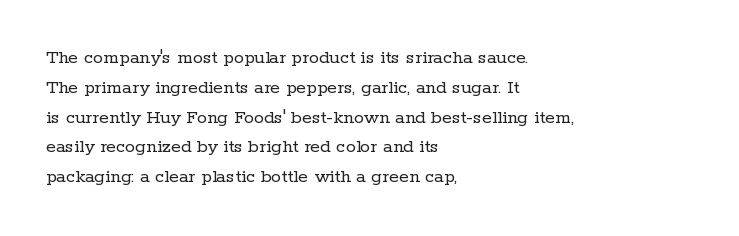
The image shows 20 px text type, upright; set left-aligned, normal line spacing (1.49x), normal letter spacing, not underlined.
